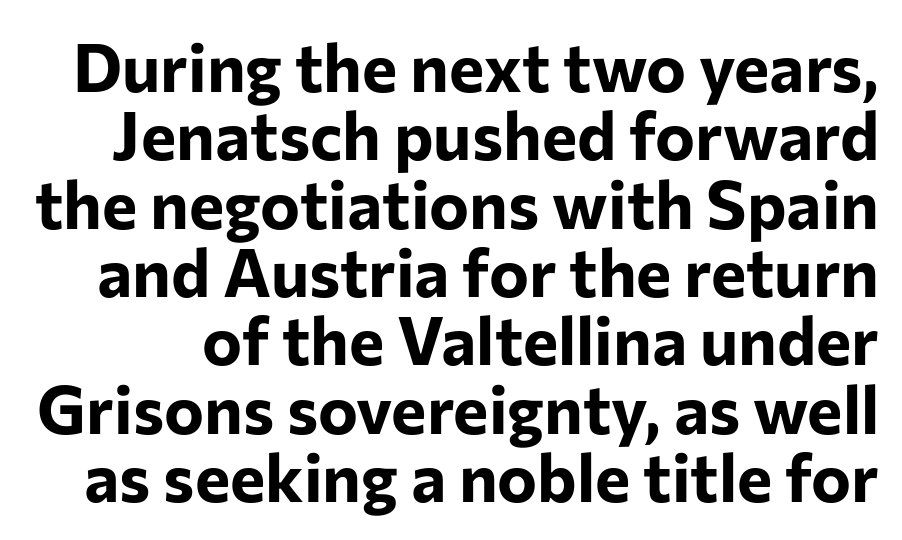
The lines are packed closely together with very little leading. This sample has the flowing, uneven cadence of proportional lettering. The passage shown is emphatically bold. The face used here is rendered with its standard letterfit. These lines are composed in type without serifs.
